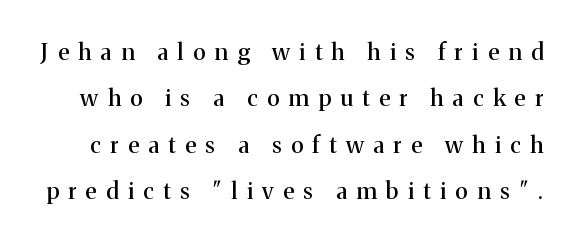
The image shows 23 px text type, upright; set loose line spacing (2.02x), unusually wide letter spacing (+0.41 em), not underlined.
